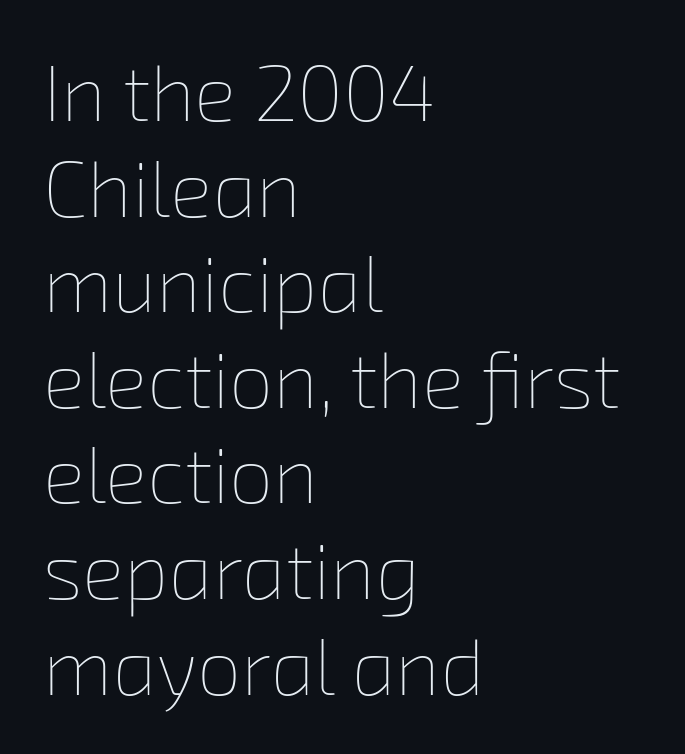
The image shows 79 px thin type; set left-aligned, line spacing 1.21x, normal letter spacing, not underlined; low stroke contrast and a medium x-height.
